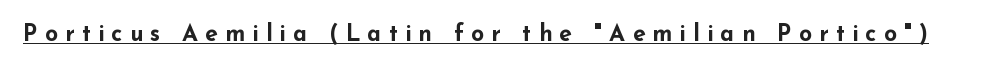
The specimen includes a rule beneath the text block's lines. The lettering stays uniformly vertical, giving the passage a roman look. Observe the wide spacing: letters keep a clear distance from each other. You'd pick this weight for a headline — it's a proper bold.
